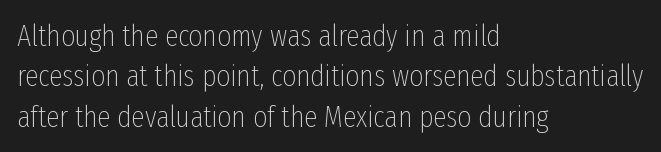
The area under the type is left untouched. Horizontally, the lines are justified to the leading edge only. Regular leading. Glyph-to-glyph distance matches everyday printed text. Italic? Not at all — the glyphs are vertical. Think of a printed novel: that variable character pitch is what you see here.
